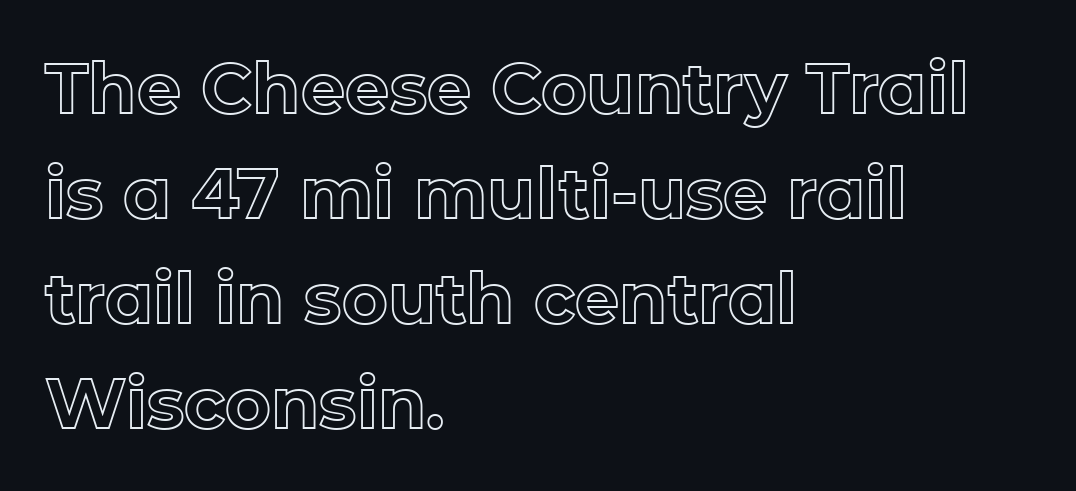
{"italic": "no", "width": "normal", "x_height": "medium", "monospaced": "no", "underline": "no", "align": "left", "line_spacing": "normal", "line_spacing_ratio": 1.5, "letter_spacing": "normal", "letter_spacing_em": 0.0, "glyph_px": 70}
